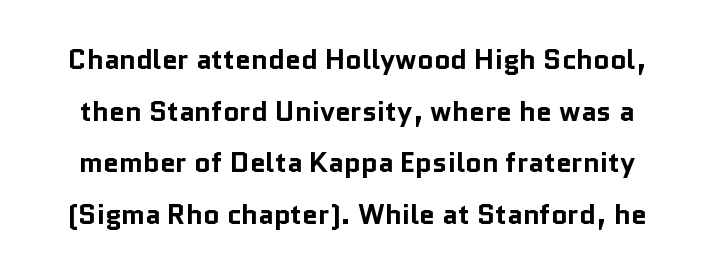
{"serif": "no", "italic": "no", "bold": "yes", "weight": "bold", "width": "normal", "stroke_contrast": "low", "x_height": "medium", "monospaced": "no", "underline": "no", "line_spacing_ratio": 1.84, "letter_spacing": "normal", "letter_spacing_em": 0.0, "glyph_px": 28}
